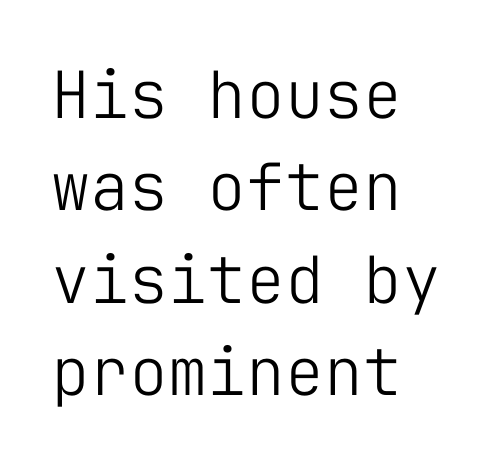
{"serif": "no", "italic": "no", "bold": "no", "weight": "light", "width": "normal", "stroke_contrast": "low", "x_height": "medium", "monospaced": "yes", "underline": "no", "align": "left", "line_spacing": "normal", "line_spacing_ratio": 1.42, "letter_spacing": "normal", "letter_spacing_em": 0.0, "glyph_px": 65}
